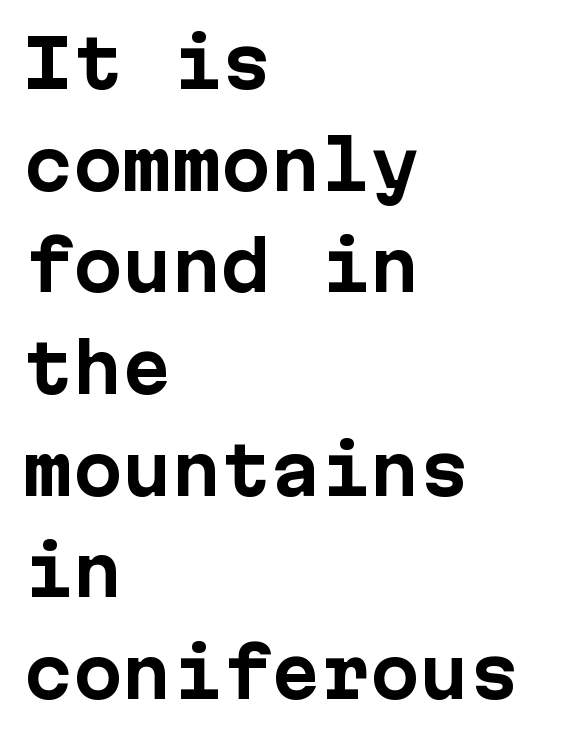
Q: Is the text bold? A: Yes.
Q: Is the text italic (slanted)? A: No, it is upright.
Q: Is the typeface a serif or a sans-serif typeface? A: Sans-serif.
Q: Is the text underlined? A: No.
Q: How is the paragraph aligned? A: Left-aligned.
Q: Is the spacing between letters normal or unusually wide? A: Normal.
Q: Is the spacing between lines tight, normal or loose? A: Normal.
Q: Width (condensed, normal, or wide)? A: Normal.
Q: Stroke contrast? A: Low.
Q: x-height? A: Medium.
Q: Monospaced? A: Yes.
